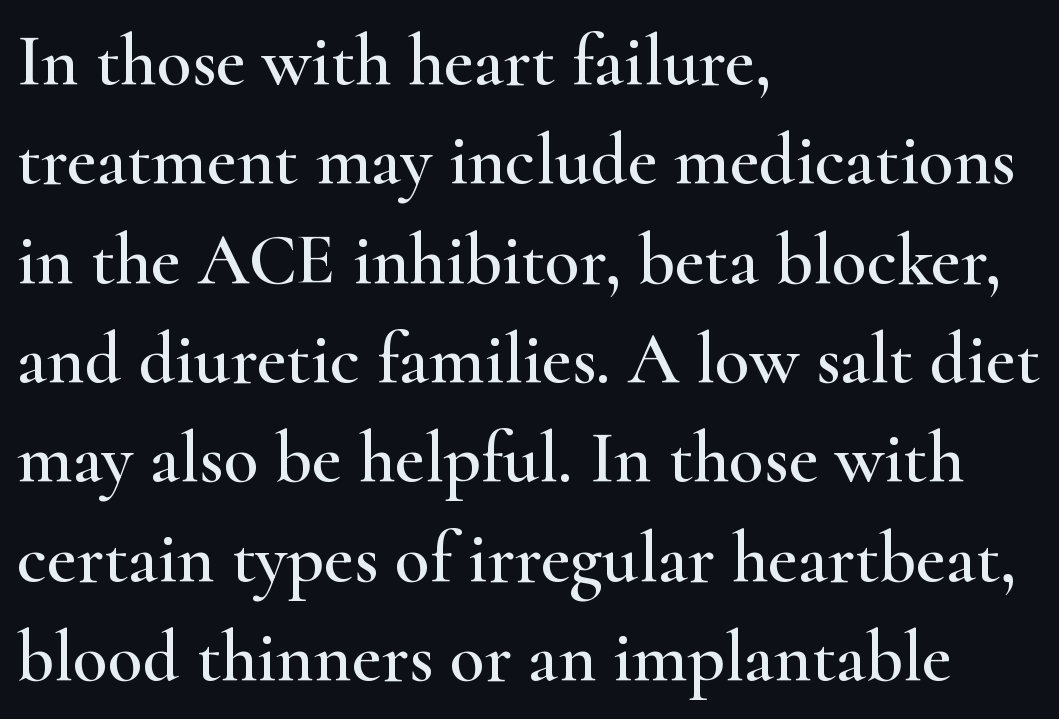
{"serif": "yes", "italic": "no", "width": "wide", "stroke_contrast": "high", "x_height": "small", "monospaced": "no", "underline": "no", "align": "left", "line_spacing": "normal", "line_spacing_ratio": 1.38, "letter_spacing": "normal", "letter_spacing_em": 0.0, "glyph_px": 72}
